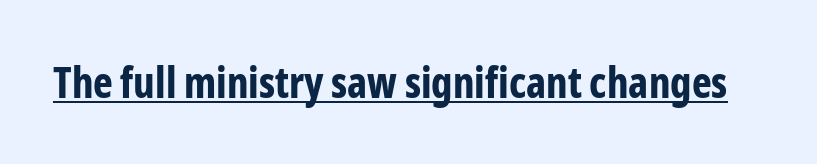
{"serif": "no", "italic": "no", "bold": "yes", "weight": "bold", "width": "condensed", "stroke_contrast": "low", "x_height": "medium", "monospaced": "no", "underline": "yes", "letter_spacing": "normal", "letter_spacing_em": 0.0, "glyph_px": 42}
